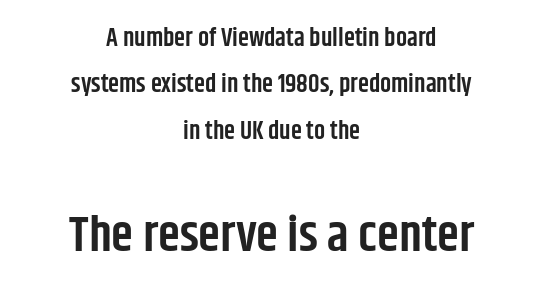
This is the regular roman posture of the typeface. This layout puts the modest block above and the oversized block below. This sample uses plain, unmodified letter spacing. Compared with a flush-left layout, this one balances lines on the center instead. You could not count columns in this text — the font is proportionally spaced.
